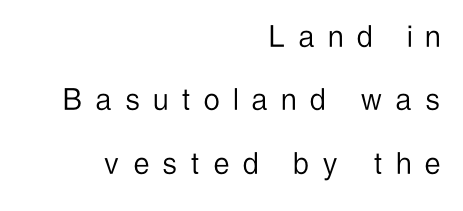
The image shows 35 px light, condensed sans-serif type, upright; set right-aligned, line spacing 1.81x, unusually wide letter spacing (+0.41 em), not underlined; low stroke contrast and a medium x-height.
